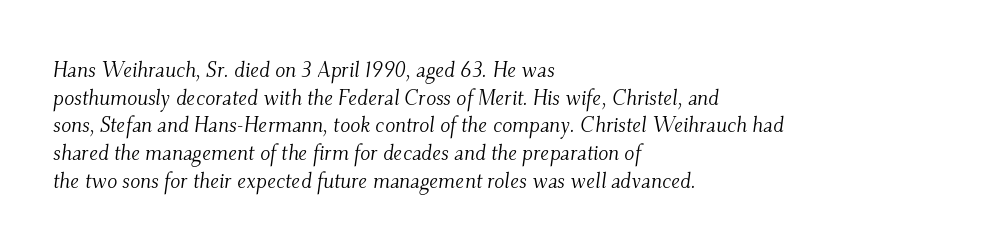
Compared with a centered layout, this one pins lines to the left instead. The weight would be labelled regular, book, light, or lighter still. Descenders hang freely into open space. Yep, that's italic — everything's leaning. Line spacing here is normal.
